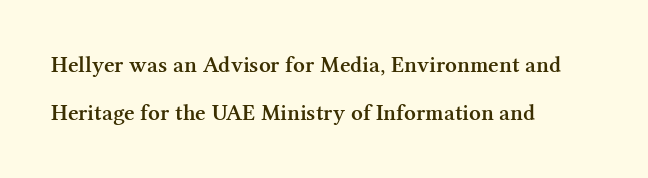
{"italic": "no", "bold": "semi", "underline": "no", "align": "left", "line_spacing": "loose", "line_spacing_ratio": 2.1, "letter_spacing": "normal", "letter_spacing_em": 0.0, "glyph_px": 23}
